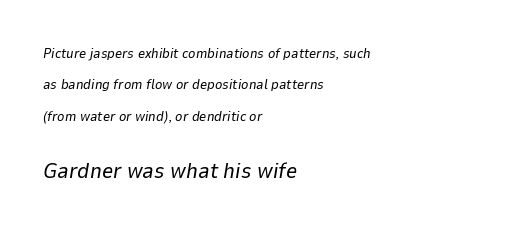
{"italic": "yes", "lean": "right", "slant_degrees": 9, "bold": "no", "underline": "no", "align": "left", "line_spacing": "loose", "line_spacing_ratio": 2.24, "letter_spacing": "normal", "letter_spacing_em": 0.0, "larger_block": "second", "size_ratio": 1.57, "glyph_px": 22}
